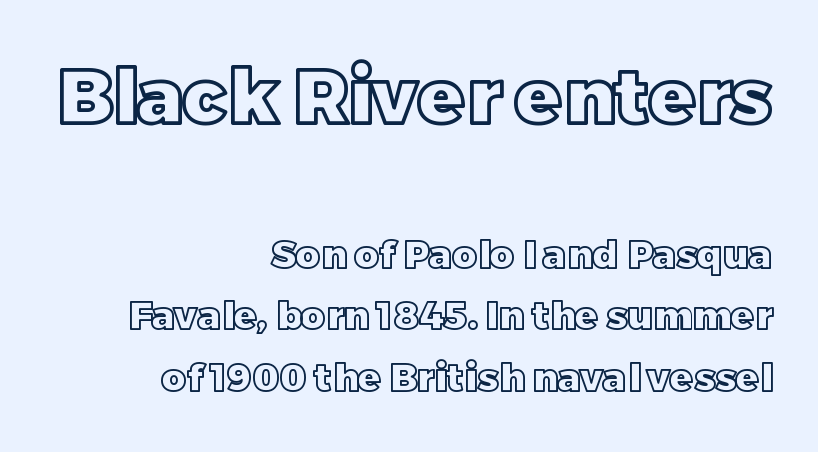
Decoration check: the copy has no underline. Looks like regular typesetting: each glyph gets only the width it needs. If you squint, the top block still reads clearly — it's the larger of the two. Characters remain perfectly vertical along every line. Leftover space on each line is placed entirely before the opening word. Regular leading.
